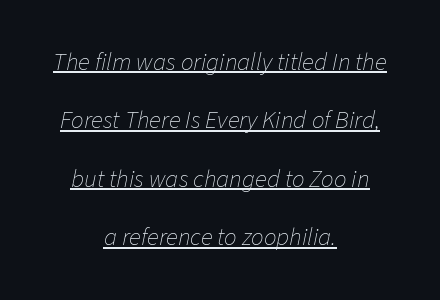
Q: Is the text bold? A: No.
Q: Is the text italic (slanted)? A: Yes, it leans right by about 11 degrees.
Q: Is the text underlined? A: Yes.
Q: How is the paragraph aligned? A: Centered.
Q: Is the spacing between letters normal or unusually wide? A: Normal.
Q: Is the spacing between lines tight, normal or loose? A: Loose.
